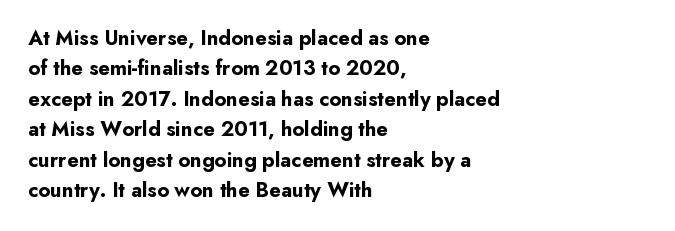
The image shows 21 px bold type, upright; set left-aligned, normal line spacing (1.45x), normal letter spacing, not underlined.
